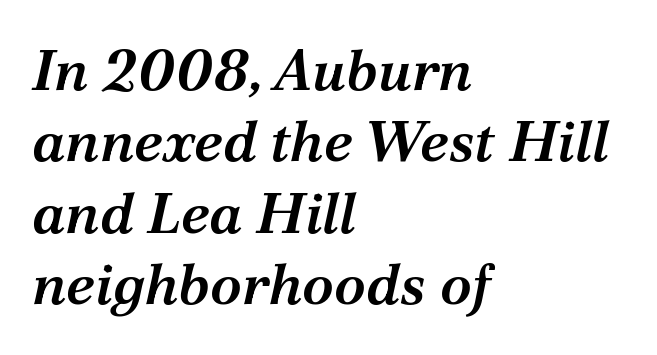
The rendering applies a slant to the glyphs. Varying glyph widths throughout — classic text-font behaviour. The type family on display is of the serif kind. Lines of text with bare space underneath.
